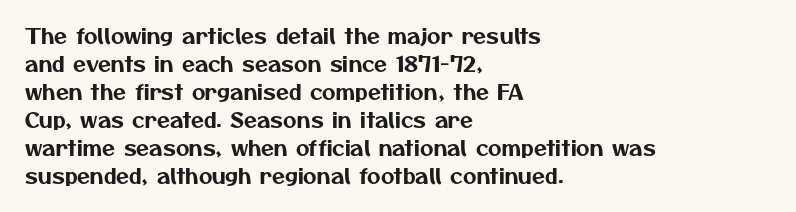
Q: Is the text underlined? A: No.
Q: How is the paragraph aligned? A: Left-aligned.
Q: Is the spacing between letters normal or unusually wide? A: Normal.
Q: Is the spacing between lines tight, normal or loose? A: Normal.
